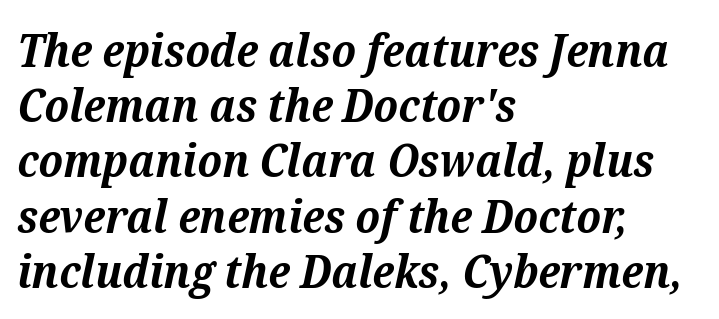
A typesetter would mark this as italic. Descender tails drop into unmarked territory. The paragraph shown leans on its left margin. You could not count columns in this text — the font is proportionally spaced.
